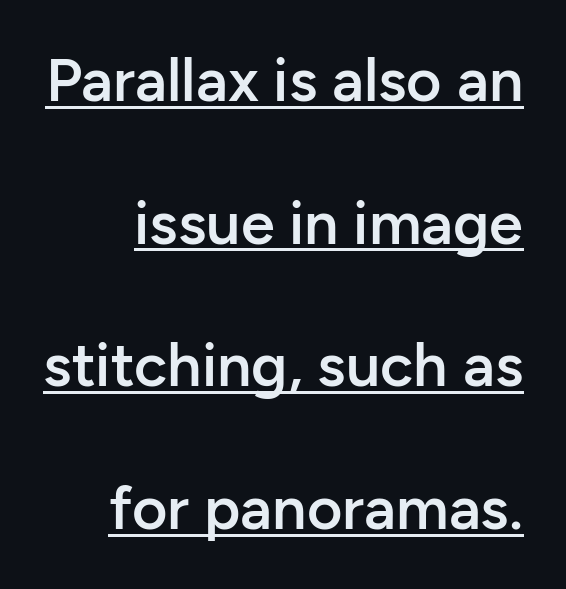
A bit beefed up — I'd call it semibold rather than bold. Characters remain perfectly vertical along every line. Each letter keeps its own natural width here, so spacing adapts to shape. In terms of letterform style, serifs are entirely absent.
